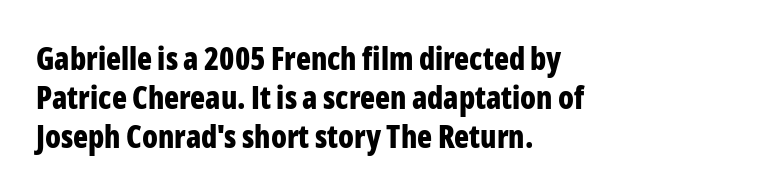
The image shows 31 px bold, condensed sans-serif type, upright; set left-aligned, normal line spacing (1.26x), normal letter spacing, not underlined; low stroke contrast and a medium x-height.
